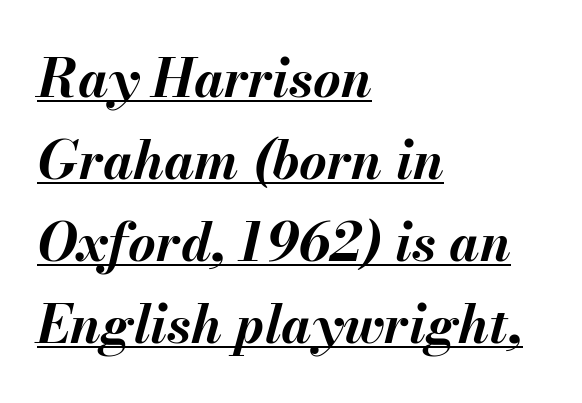
A typesetter would call this proportional, since set widths differ per character. A normal amount of white space separates one row of letters from the next. The specimen reads as italic at a glance. Leftover space on each line is placed entirely after the last word. The face used here is rendered with its standard letterfit.
